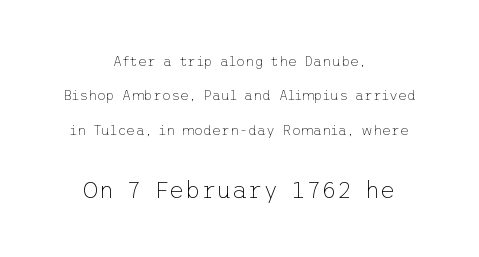
Is the lower block the larger one? Yes — the lower block carries the bigger type. Is the block centered? Yes — each line is placed symmetrically about the middle. The baseline area is clear. The type sits square on the baseline with zero lean. The leading is generous, giving the passage an open texture.
